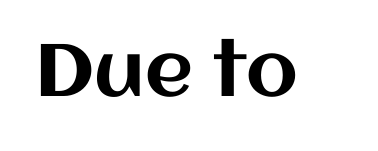
{"italic": "no", "width": "normal", "stroke_contrast": "medium", "x_height": "large", "monospaced": "no", "underline": "no", "letter_spacing": "normal", "letter_spacing_em": 0.0, "glyph_px": 74}
